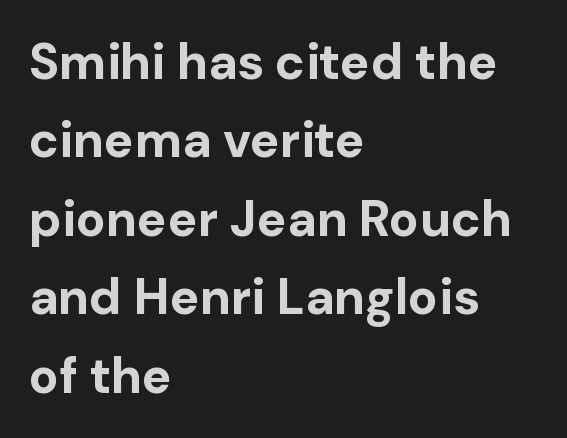
Check under the words: just untouched page. Do the characters align in a grid? No, the font is proportional. Does the weight exceed regular? Yes, all the way to bold. A typesetter would call this leading conventional body-copy spacing. The tracking reads as untouched default to a designer's eye. Check where the strokes stop: nothing finishes them off — pure sans.
